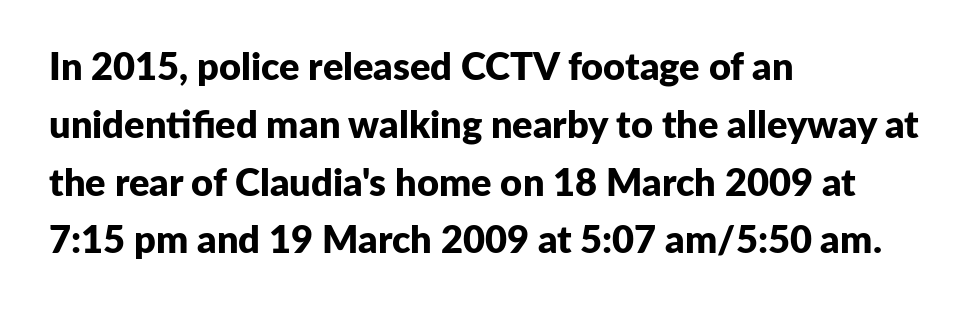
{"serif": "no", "italic": "no", "bold": "yes", "weight": "bold", "width": "normal", "stroke_contrast": "low", "x_height": "medium", "monospaced": "no", "underline": "no", "align": "left", "line_spacing": "normal", "line_spacing_ratio": 1.52, "letter_spacing": "normal", "letter_spacing_em": 0.0, "glyph_px": 38}
